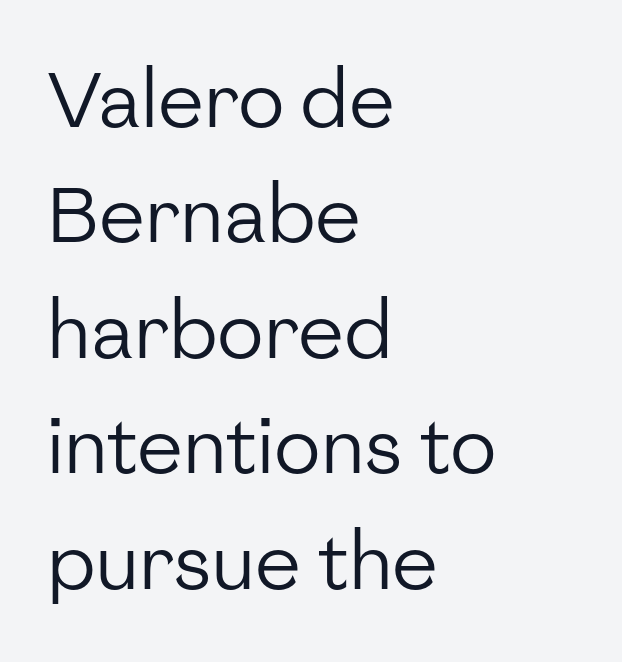
Compared with typical paragraphs, the rows here are spaced about the same. Bold? No — there's no thickening of the strokes. The type sits square on the baseline with zero lean. Check the space under the baseline: it is left empty.
